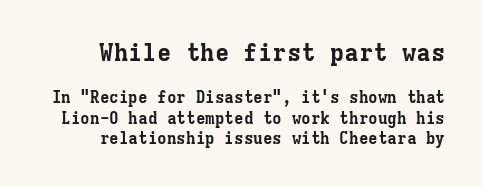
A typesetter would mark this as roman, not italic. The setting favours the right margin, as signatures and pull-quotes sometimes do. The glyphs are unaccompanied by any horizontal stroke below them. The rendering keeps characters at their native spacing. Compare the two chunks: the upper has the greater cap height. The space between consecutive lines is moderate.
